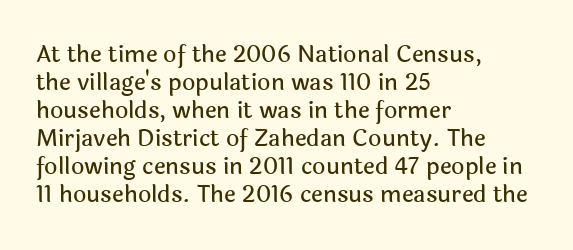
The image shows 23 px text type, upright; set left-aligned, line spacing 1.22x, normal letter spacing, not underlined.
